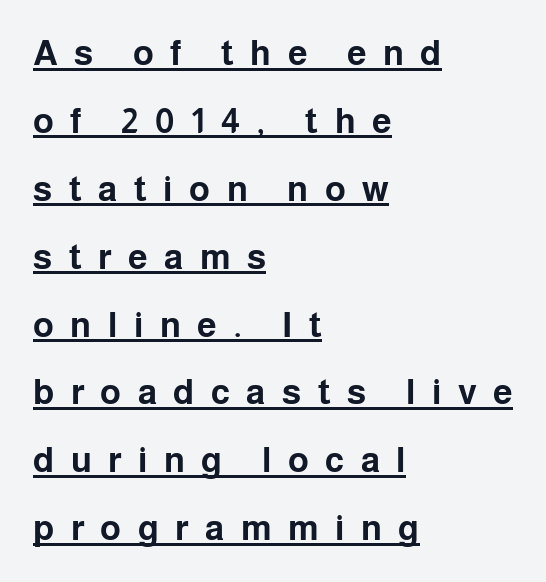
Q: Is the text bold? A: Yes.
Q: Is the text italic (slanted)? A: No, it is upright.
Q: Is the typeface a serif or a sans-serif typeface? A: Sans-serif.
Q: Is the text underlined? A: Yes.
Q: How is the paragraph aligned? A: Left-aligned.
Q: Is the spacing between letters normal or unusually wide? A: Unusually wide.
Q: Is the spacing between lines tight, normal or loose? A: Loose.
Q: Width (condensed, normal, or wide)? A: Normal.
Q: Stroke contrast? A: Low.
Q: x-height? A: Medium.
Q: Monospaced? A: No.
